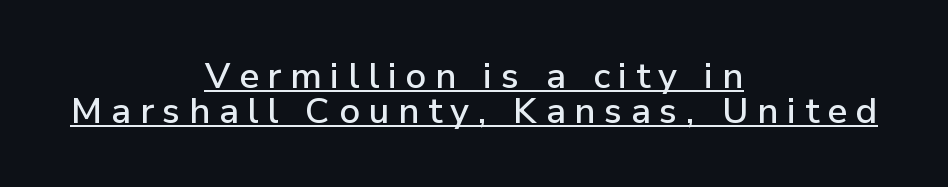
Stroke terminals: plain, sans-serif. A typesetter would call this heavily tracked-out type. The passage shown is underscored from start to finish. No italicization has been applied; the sample stays upright. Successive baselines arrive quickly, one right under another. The paragraph shown floats in the horizontal middle.
